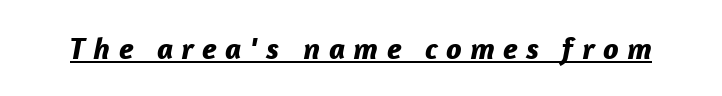
Spacing verdict: proportional, widths tailored to each character. The font's italic variant was chosen for this text. Each line of the rendering has a horizontal stroke beneath the glyphs. How are the letters spaced? Widely, with obvious added tracking. The letters are bold, with thick, heavy strokes.
